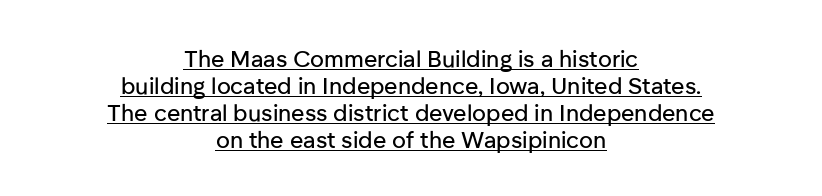
The lettering holds an erect, upright posture throughout. Tracking value appears to be zero — textbook default spacing. Horizontal alignment here is central, giving a formal, balanced look. Looks like someone drew a line under every word here.
